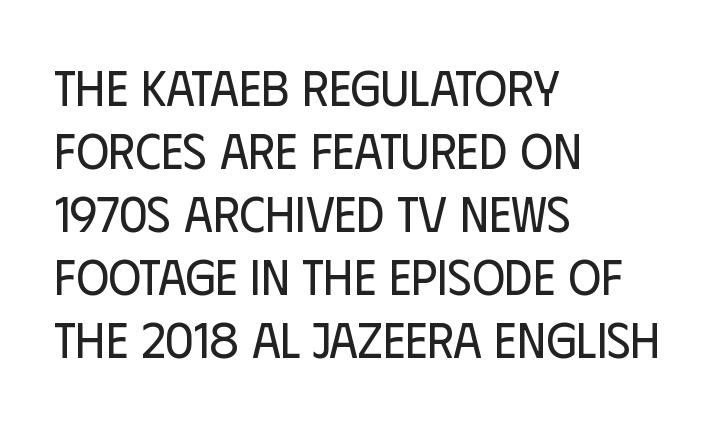
The image shows 50 px regular-weight, condensed sans-serif type, upright; set left-aligned, normal line spacing (1.26x), normal letter spacing, not underlined; low stroke contrast and a large x-height.
